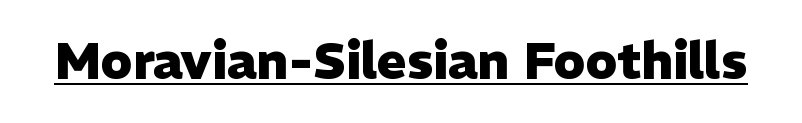
The image shows 50 px heavy sans-serif type, upright; set normal letter spacing, underlined; low stroke contrast and a medium x-height.
